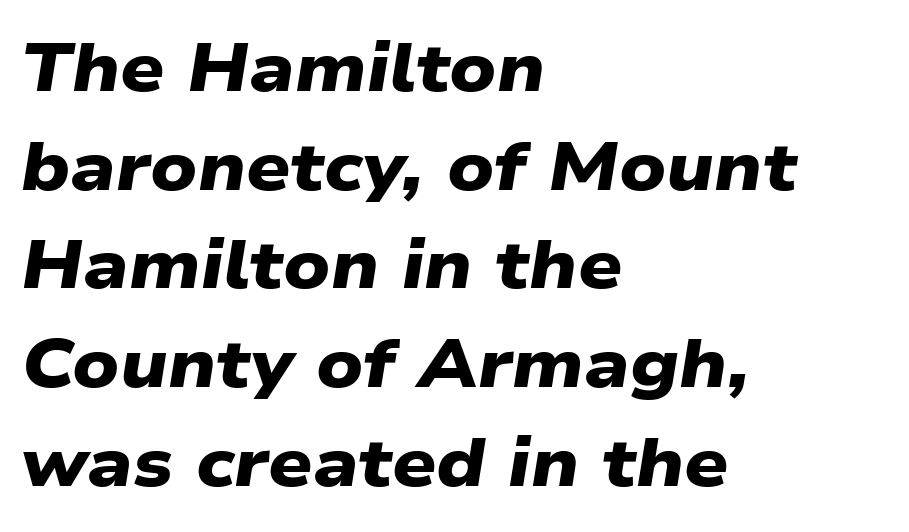
Its strokes are broad and dark, the hallmark of bold type. Layout note: lines flush left. Each word holds together tightly as a unit, with standard inter-letter gaps. Examine the stroke ends and you'll find no serifs.
